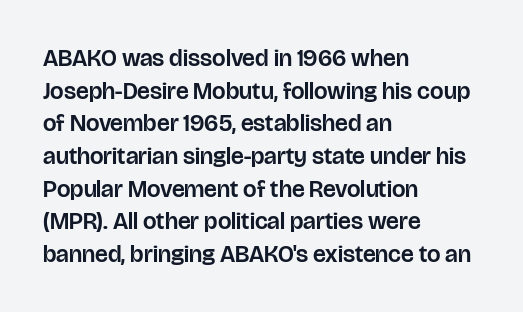
The image shows 24 px text type, upright; set left-aligned, normal line spacing (1.36x), normal letter spacing, not underlined.
